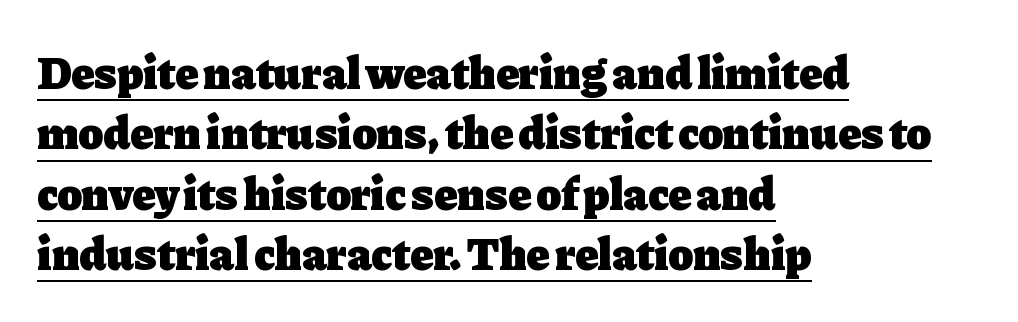
Note the varied advance widths — an 'i' is clearly narrower than an 'm'. The letters carry serifs — small finishing strokes at the ends of their stems. Line beginnings align vertically; line endings do not. Look at the stroke-to-counter ratio: heavy, a bold. Does the lettering tilt? It doesn't — this is upright. Observe the ordinary spacing: letters are neighbours, not strangers.
